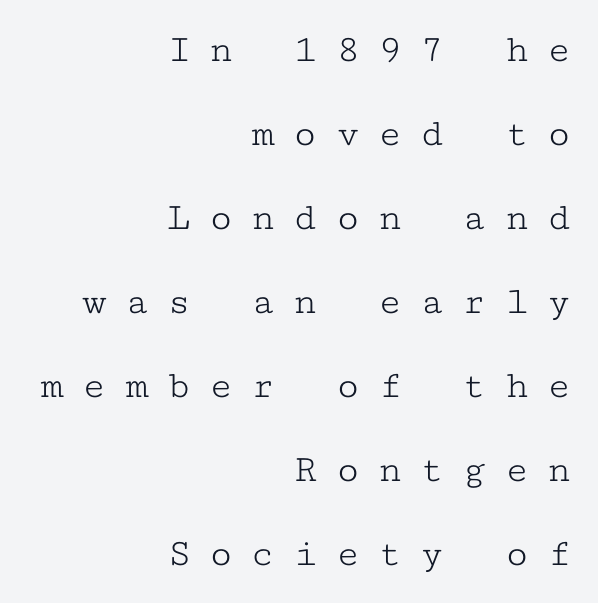
The image shows 40 px light, wide serif type, upright, monospaced; set right-aligned, loose line spacing (2.1x), unusually wide letter spacing (+0.45 em), not underlined; low stroke contrast and a medium x-height.
